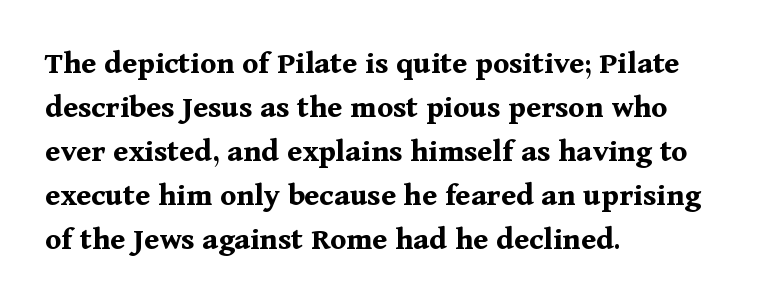
This rendering features lettering with no underline. This sample is left-justified, so line endings fall wherever the words run out. Varying glyph widths throughout — classic text-font behaviour. Italic? Not at all — the glyphs are vertical. The gaps between neighbouring characters are ordinary and unremarkable.
